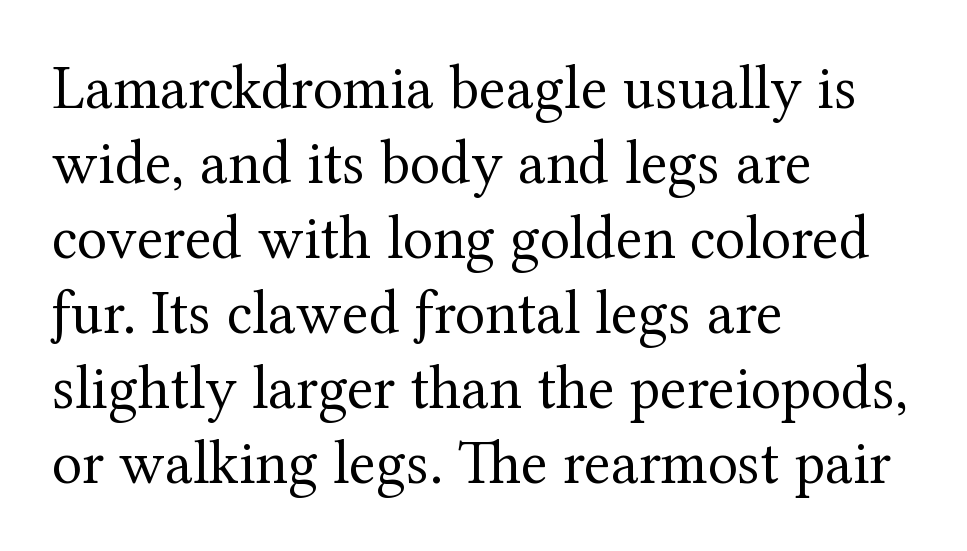
Spacing verdict: proportional, widths tailored to each character. Posture: upright roman. Words float on clear page, feet unadorned. The designer went with a serif here, giving each stem small feet. Inter-character spacing is left at the font's built-in metrics. Teacher's note: observe the even left margin — that is flush-left alignment.
